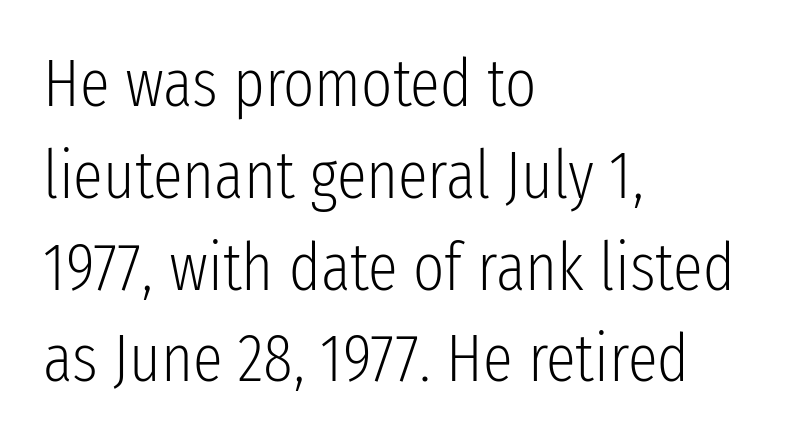
The specimen reads as upright at a glance. Think of a printed novel: that variable character pitch is what you see here. How would I describe the line gaps? Plain and ordinary. The ragged edge is on the right, which tells us the setting is flush left.
